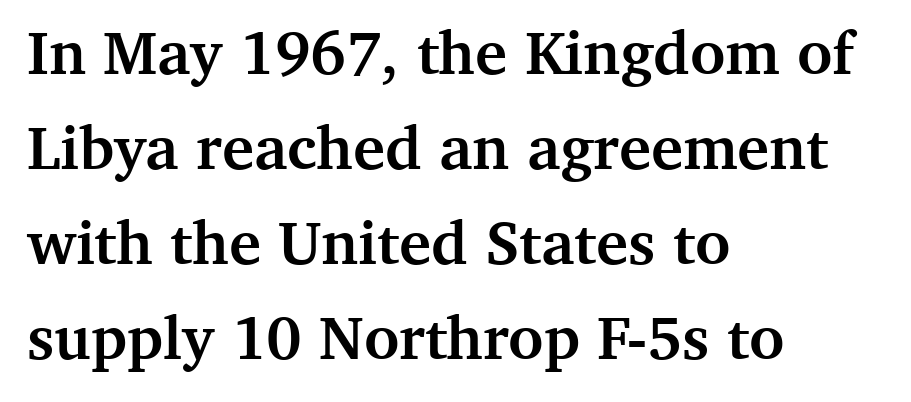
The image shows 61 px semibold serif type, upright; set left-aligned, normal line spacing (1.56x), normal letter spacing, not underlined; medium stroke contrast and a medium x-height.
